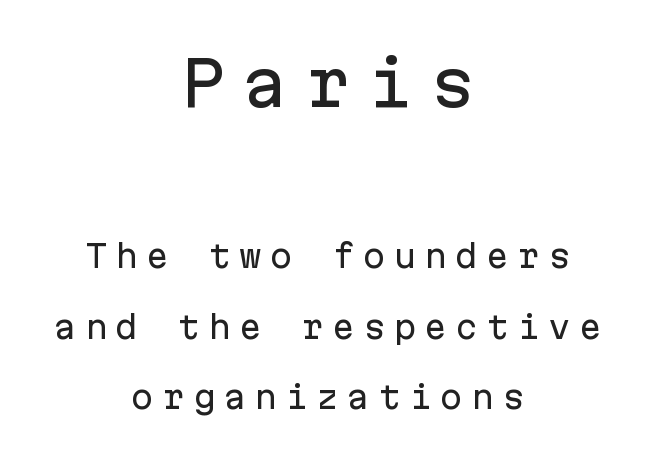
The image shows 61 px sans-serif type, upright, monospaced; set centered, loose line spacing (2.35x), unusually wide letter spacing (+0.28 em), not underlined; the first (top) block is 2.03x larger; low stroke contrast and a medium x-height.
